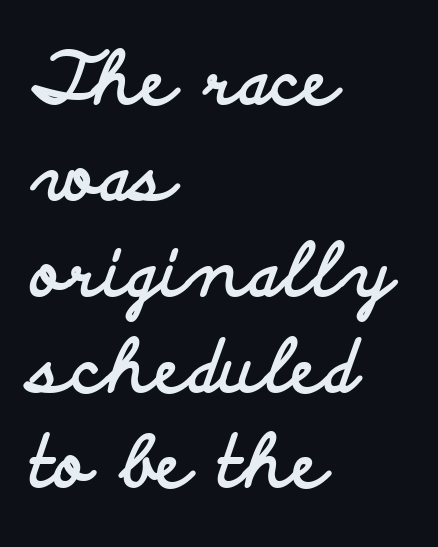
Q: Is the text bold? A: Yes.
Q: Is the text italic (slanted)? A: Yes.
Q: Is the typeface a serif or a sans-serif typeface? A: Sans-serif.
Q: Is the text underlined? A: No.
Q: How is the paragraph aligned? A: Left-aligned.
Q: Is the spacing between letters normal or unusually wide? A: Normal.
Q: Is the spacing between lines tight, normal or loose? A: Normal.
Q: Width (condensed, normal, or wide)? A: Wide.
Q: Stroke contrast? A: Low.
Q: x-height? A: Small.
Q: Monospaced? A: No.
